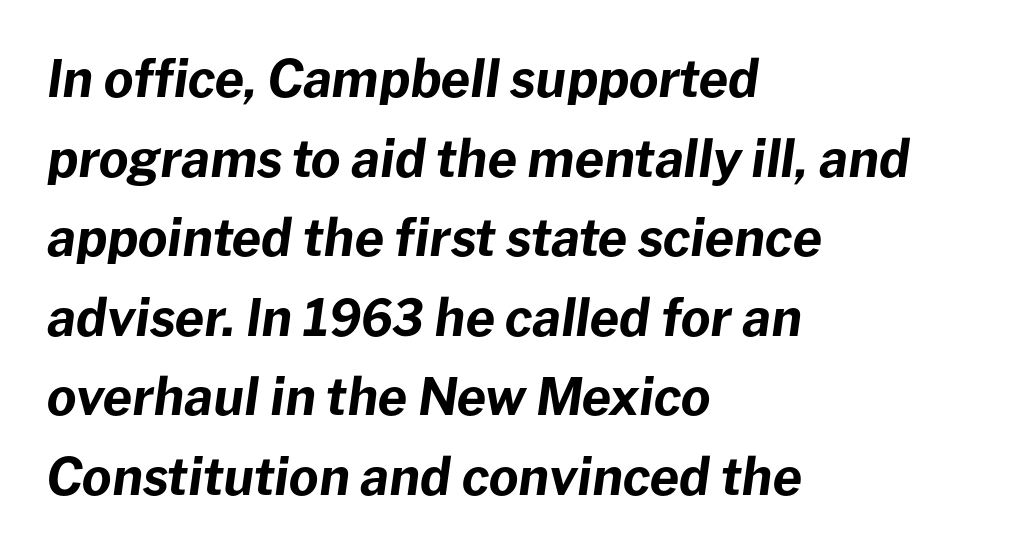
Q: Is the text bold? A: Yes.
Q: Is the text italic (slanted)? A: Yes, it leans right by about 8 degrees.
Q: Is the text underlined? A: No.
Q: How is the paragraph aligned? A: Left-aligned.
Q: Is the spacing between letters normal or unusually wide? A: Normal.
Q: Is the spacing between lines tight, normal or loose? A: Normal.
Q: Width (condensed, normal, or wide)? A: Normal.
Q: Stroke contrast? A: Low.
Q: x-height? A: Medium.
Q: Monospaced? A: No.
